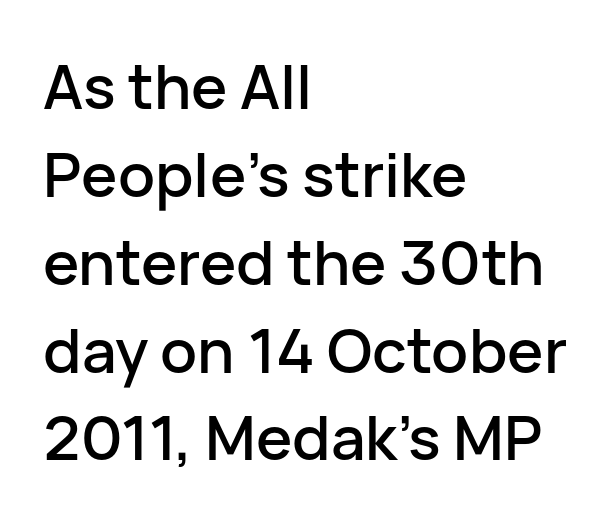
The image shows 61 px sans-serif type, upright; set left-aligned, normal line spacing (1.44x), normal letter spacing, not underlined; low stroke contrast and a medium x-height.
